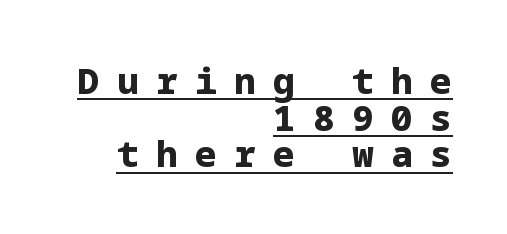
{"serif": "no", "italic": "no", "bold": "yes", "weight": "bold", "width": "normal", "stroke_contrast": "low", "x_height": "medium", "underline": "yes", "align": "right", "line_spacing": "tight", "line_spacing_ratio": 1.02, "letter_spacing": "wide", "letter_spacing_em": 0.49, "glyph_px": 36}
